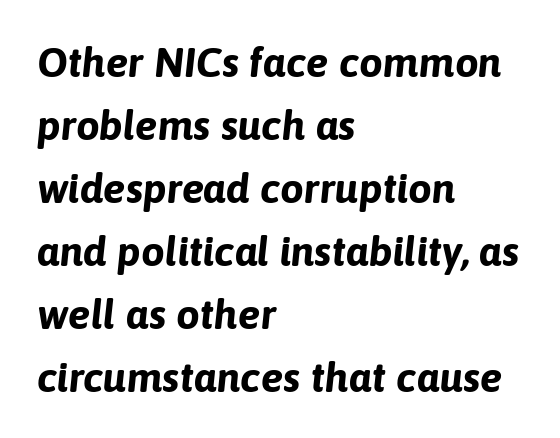
Q: Is the text bold? A: Yes.
Q: Is the text italic (slanted)? A: Yes, it leans right by about 6 degrees.
Q: Is the text underlined? A: No.
Q: How is the paragraph aligned? A: Left-aligned.
Q: Is the spacing between letters normal or unusually wide? A: Normal.
Q: Is the spacing between lines tight, normal or loose? A: Normal.
Q: Width (condensed, normal, or wide)? A: Normal.
Q: Stroke contrast? A: Low.
Q: x-height? A: Medium.
Q: Monospaced? A: No.
